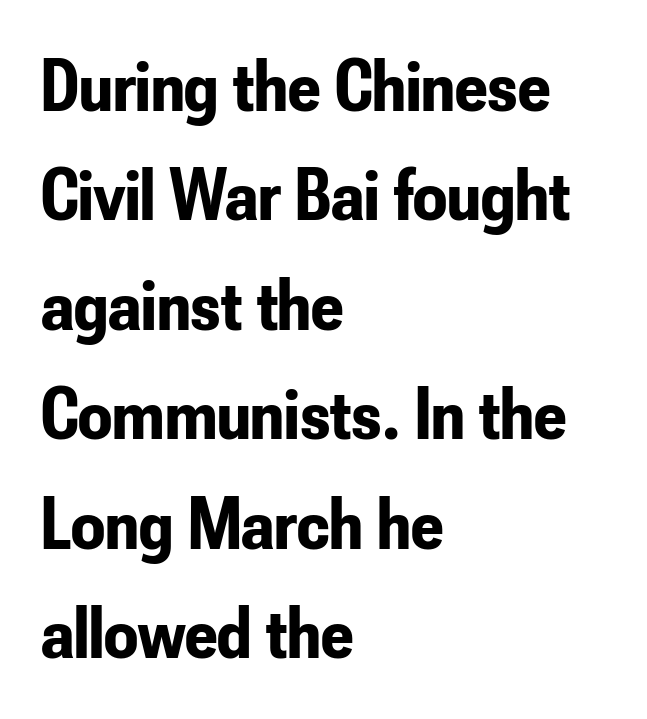
What stands out about the letter spacing? Nothing — it is the standard amount. The passage shown is typed in a proportional face where columns would drift. Regular leading. A typesetter would label this face a sans. Only glyphs here, with clear space below each row.
